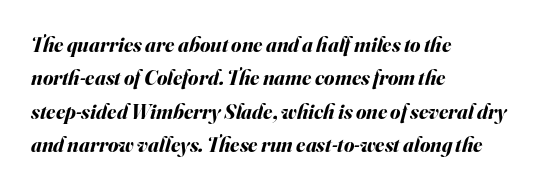
{"italic": "yes", "lean": "right", "slant_degrees": 16, "bold": "yes", "underline": "no", "align": "left", "line_spacing": "normal", "line_spacing_ratio": 1.59, "letter_spacing": "normal", "letter_spacing_em": 0.0, "glyph_px": 21}
